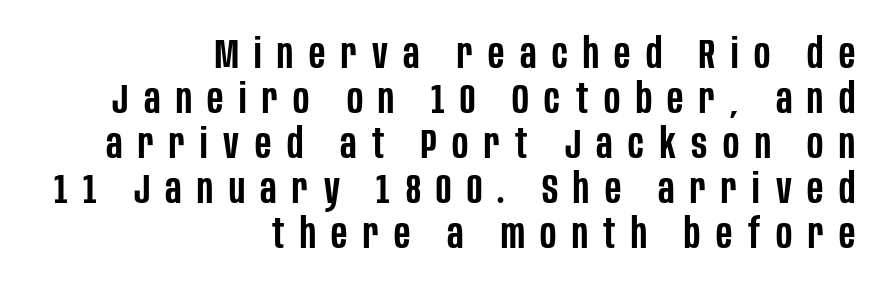
Q: Is the text bold? A: Semi-bold.
Q: Is the text italic (slanted)? A: No, it is upright.
Q: Is the typeface a serif or a sans-serif typeface? A: Sans-serif.
Q: Is the text underlined? A: No.
Q: How is the paragraph aligned? A: Right-aligned.
Q: Is the spacing between letters normal or unusually wide? A: Unusually wide.
Q: Is the spacing between lines tight, normal or loose? A: Tight.
Q: Width (condensed, normal, or wide)? A: Condensed.
Q: Stroke contrast? A: Low.
Q: x-height? A: Large.
Q: Monospaced? A: No.
